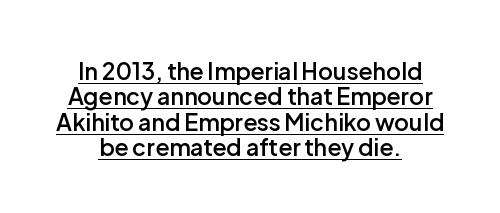
There is no visible air inserted between adjacent glyphs. This rendering features underlined lettering. These lines were composed using upright roman letters. Each new line begins almost immediately beneath the previous one.
